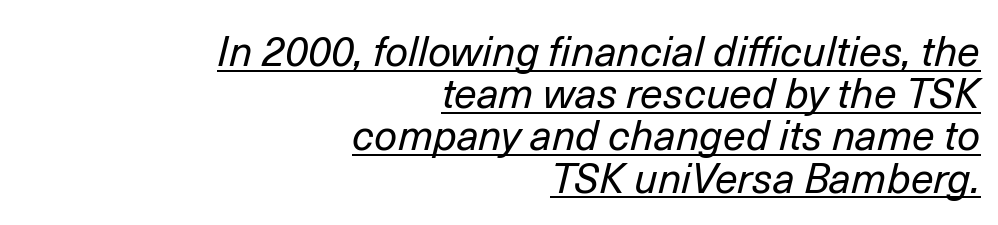
The image shows 41 px regular-weight type, italic (leaning right); set right-aligned, tight line spacing (1.03x), normal letter spacing, underlined; low stroke contrast and a medium x-height.
